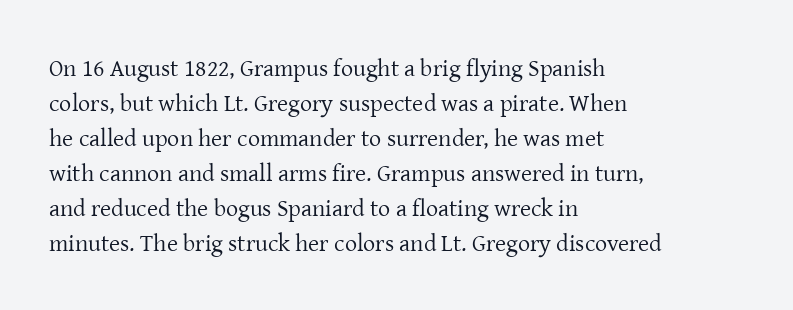
Q: Is the text bold? A: No.
Q: Is the text italic (slanted)? A: No, it is upright.
Q: Is the text underlined? A: No.
Q: How is the paragraph aligned? A: Left-aligned.
Q: Is the spacing between letters normal or unusually wide? A: Normal.
Q: Is the spacing between lines tight, normal or loose? A: Normal.
